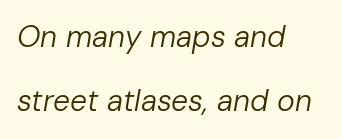
The image shows 30 px regular-weight type, italic (leaning right); set left-aligned, loose line spacing (2.14x), normal letter spacing, not underlined; low stroke contrast and a medium x-height.
